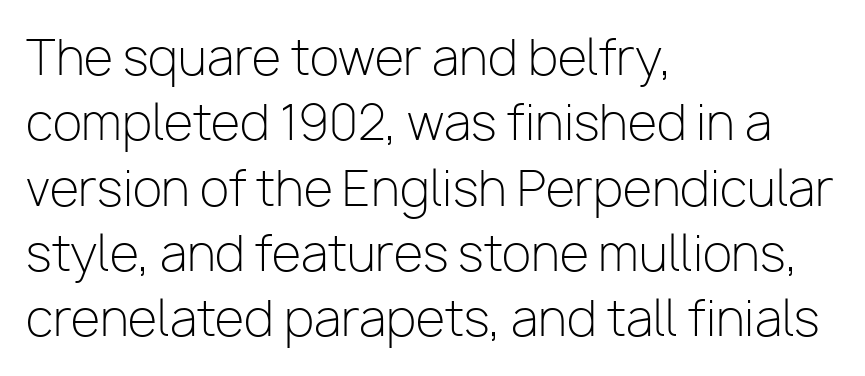
Q: Is the text bold? A: No.
Q: Is the text italic (slanted)? A: No, it is upright.
Q: Is the typeface a serif or a sans-serif typeface? A: Sans-serif.
Q: Is the text underlined? A: No.
Q: How is the paragraph aligned? A: Left-aligned.
Q: Is the spacing between letters normal or unusually wide? A: Normal.
Q: Is the spacing between lines tight, normal or loose? A: Normal.
Q: Width (condensed, normal, or wide)? A: Normal.
Q: Stroke contrast? A: Low.
Q: x-height? A: Medium.
Q: Monospaced? A: No.
